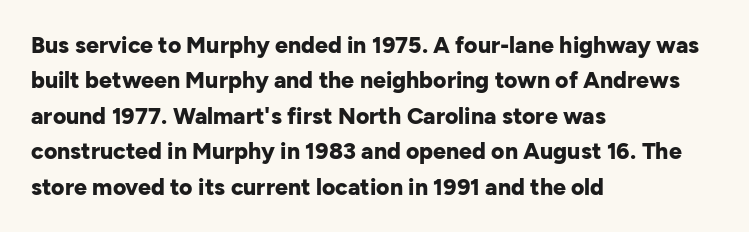
The image shows 23 px bold type, upright; set left-aligned, normal line spacing (1.54x), normal letter spacing, not underlined.
